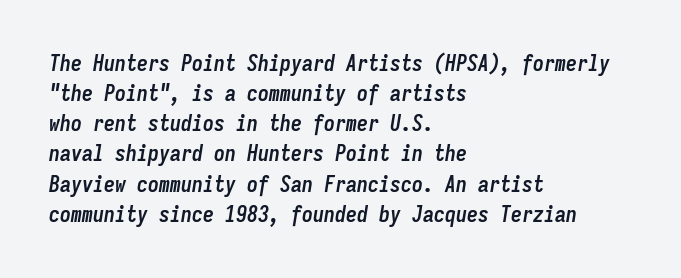
Each new line begins a customary step beneath the previous one. If you drew a line through each stem, it would be angled. Students, note that the glyphs here touch the page at normal intervals. A full-strength bold gives these letters their thick strokes.
